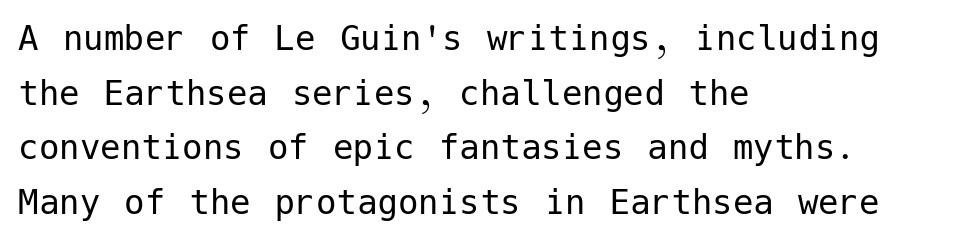
A typesetter would call this zero additional tracking. Reading down the block, your eye returns to a fixed left position each line. The lettering stays uniformly vertical, giving the passage a roman look. Serifs: no, the terminals of the letterforms are clean.
